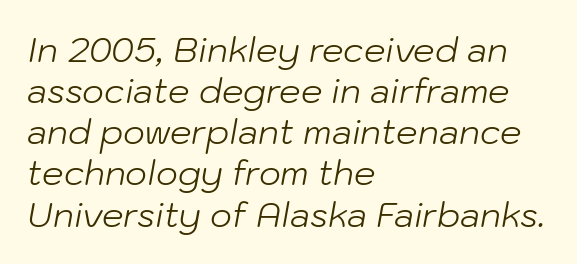
{"italic": "yes", "lean": "right", "slant_degrees": 10, "bold": "no", "weight": "light", "width": "normal", "stroke_contrast": "low", "x_height": "medium", "monospaced": "no", "underline": "no", "align": "left", "line_spacing_ratio": 1.21, "letter_spacing": "normal", "letter_spacing_em": 0.0, "glyph_px": 34}
